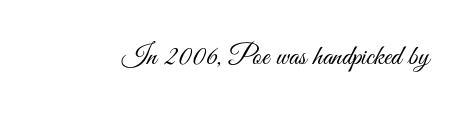
{"serif": "no", "bold": "no", "weight": "light", "width": "condensed", "stroke_contrast": "medium", "x_height": "small", "monospaced": "no", "underline": "no", "letter_spacing": "normal", "letter_spacing_em": 0.0, "glyph_px": 28}
